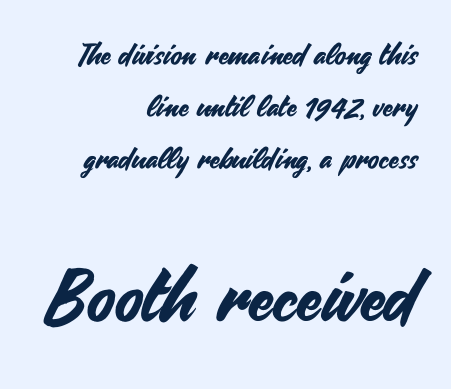
Visually the block forms a straight wall on the right and a jagged coastline on the left. Caption: standard tracking, unaltered. Letterform terminals end flat and unadorned throughout the passage. The gap between lines stays unmarked. This sample has the flowing, uneven cadence of proportional lettering.
